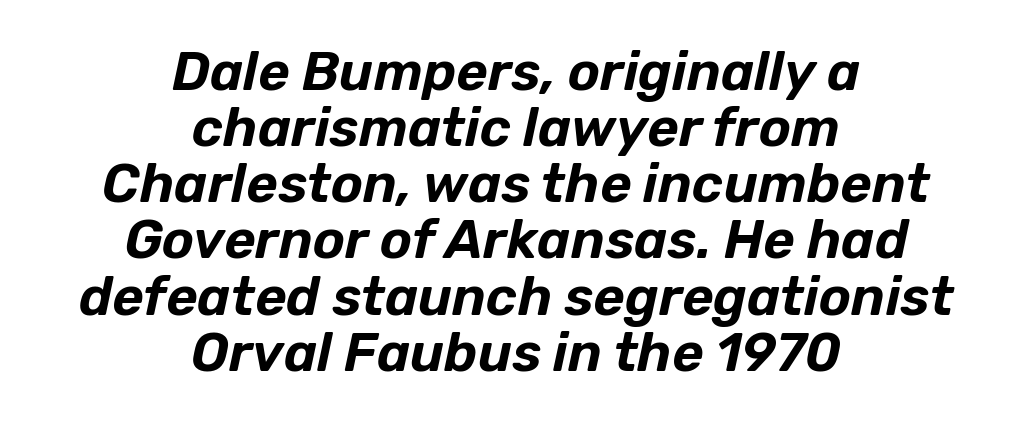
{"italic": "yes", "lean": "right", "slant_degrees": 12, "width": "normal", "stroke_contrast": "low", "x_height": "medium", "monospaced": "no", "underline": "no", "align": "center", "line_spacing": "tight", "line_spacing_ratio": 1.04, "letter_spacing": "normal", "letter_spacing_em": 0.0, "glyph_px": 54}
